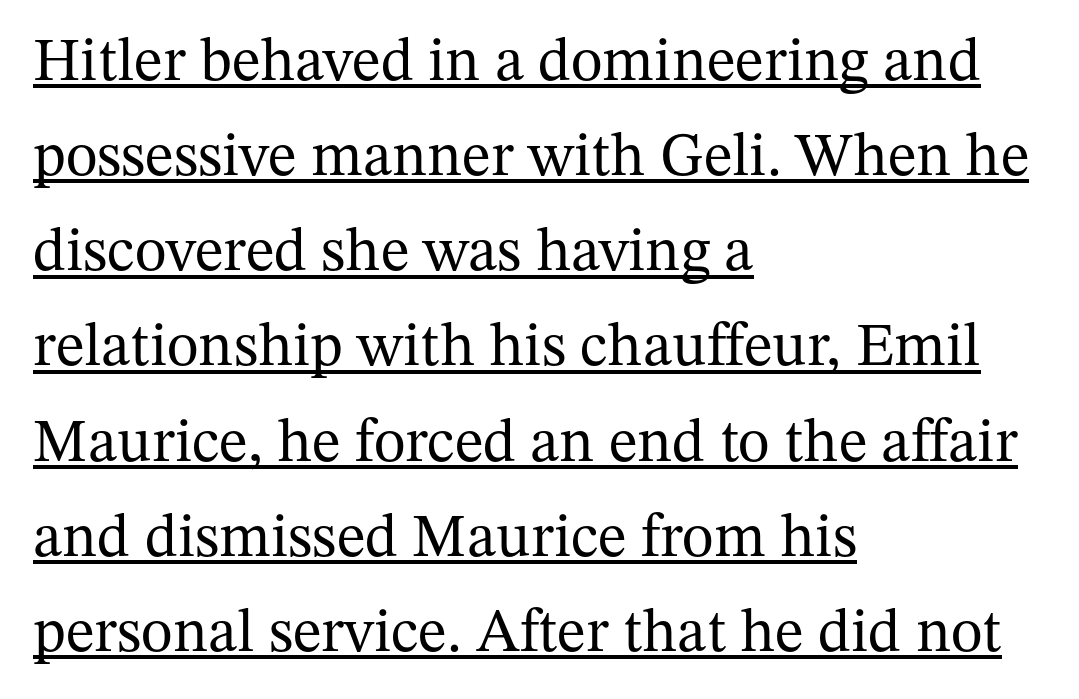
Regarding serifs, this sample has them. The specimen includes a rule beneath the text block's lines. Spacing between characters is what you'd get straight out of the box. The block of text has a typical density, with ordinary space between rows.
